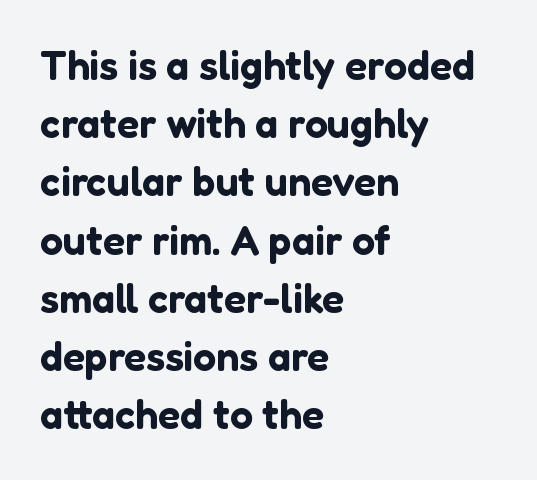
The image shows 41 px sans-serif type, upright; set left-aligned, normal line spacing (1.42x), normal letter spacing, not underlined; low stroke contrast and a medium x-height.
